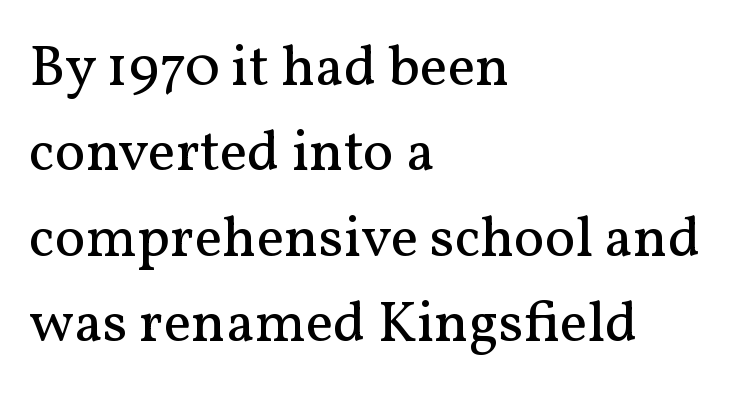
{"serif": "yes", "italic": "no", "bold": "no", "weight": "regular", "width": "normal", "stroke_contrast": "medium", "x_height": "medium", "monospaced": "no", "underline": "no", "align": "left", "line_spacing": "normal", "line_spacing_ratio": 1.47, "letter_spacing": "normal", "letter_spacing_em": 0.0, "glyph_px": 58}
